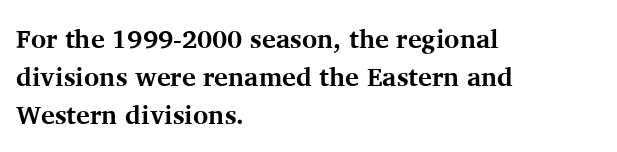
The image shows 26 px bold type, upright; set left-aligned, normal line spacing (1.46x), normal letter spacing, not underlined.
